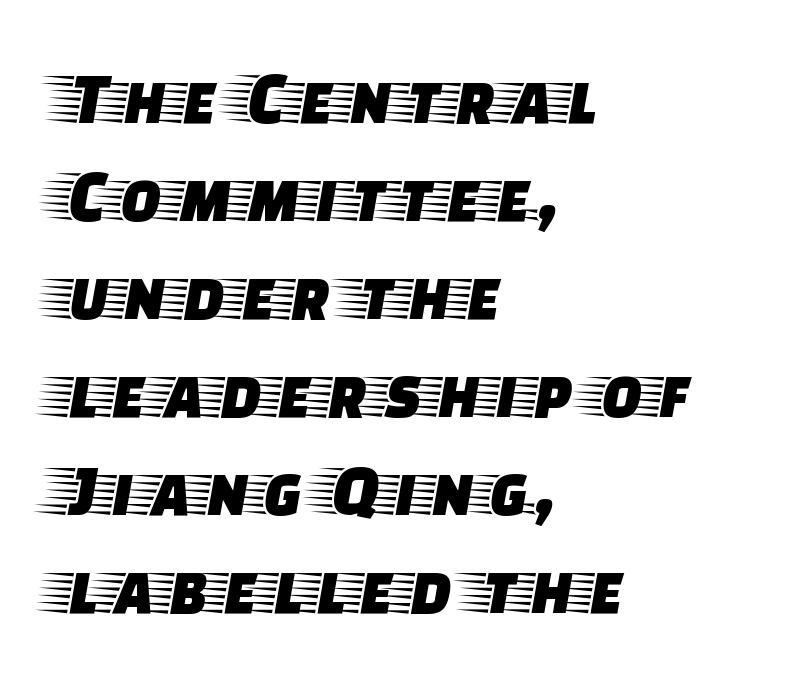
The passage shown stacks its lines at a standard gap. The rendering anchors every line to the left-hand side. The passage shown has conventional tracking throughout.
